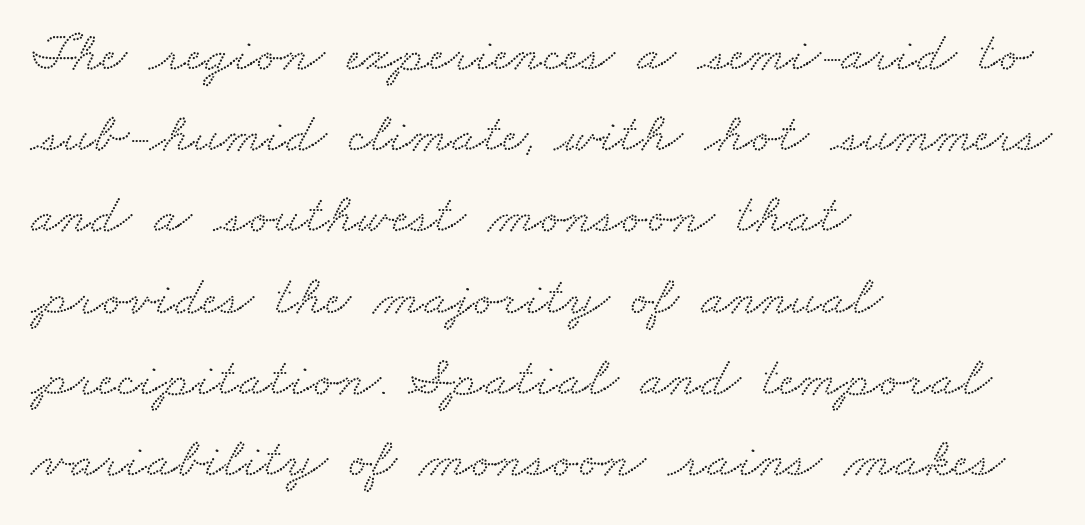
A clean baseline with only descenders dipping below it. Each line starts at the same left margin while the right side varies. You could call the tracking neutral — neither tight nor loose. Honestly, the row spacing looks completely unremarkable. The passage shown is typed in a proportional face where columns would drift. Little horizontal feet cap the strokes, marking this as serif type.
